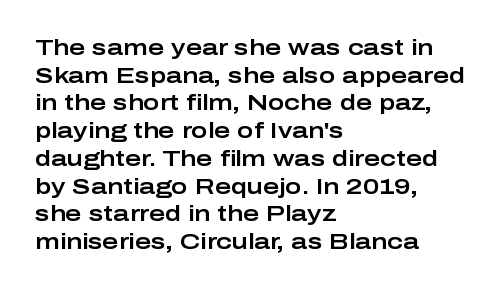
{"italic": "no", "underline": "no", "align": "left", "line_spacing": "normal", "line_spacing_ratio": 1.26, "letter_spacing": "normal", "letter_spacing_em": 0.0, "glyph_px": 22}
